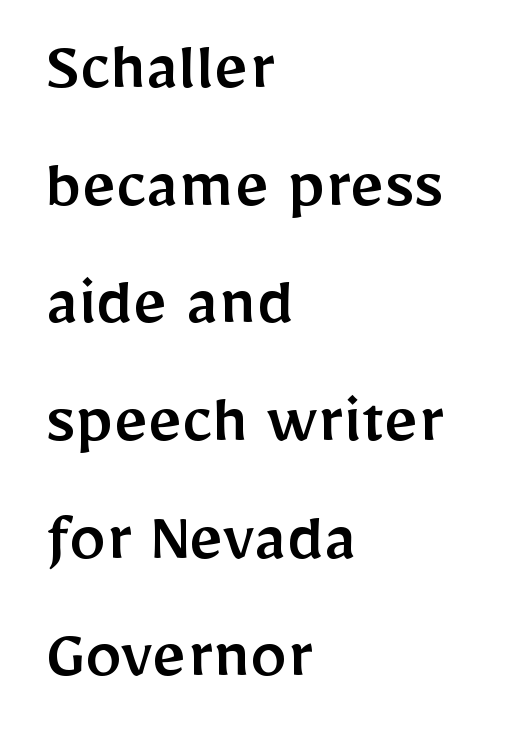
The image shows 74 px sans-serif type, upright; set left-aligned, normal line spacing (1.59x), normal letter spacing, not underlined; low stroke contrast and a medium x-height.
